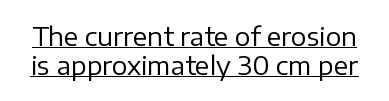
Q: Is the text bold? A: No.
Q: Is the text italic (slanted)? A: No, it is upright.
Q: Is the text underlined? A: Yes.
Q: Is the spacing between letters normal or unusually wide? A: Normal.
Q: Is the spacing between lines tight, normal or loose? A: Tight.
